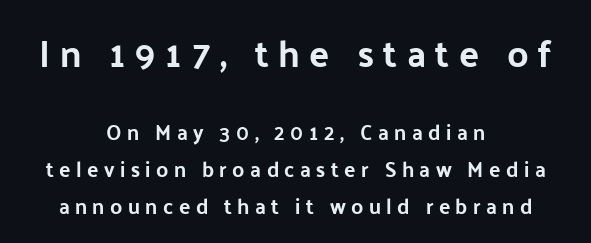
The image shows 37 px bold sans-serif type, upright; set centered, line spacing 1.75x, unusually wide letter spacing (+0.26 em), not underlined; the first (top) block is 1.76x larger; low stroke contrast and a medium x-height.
